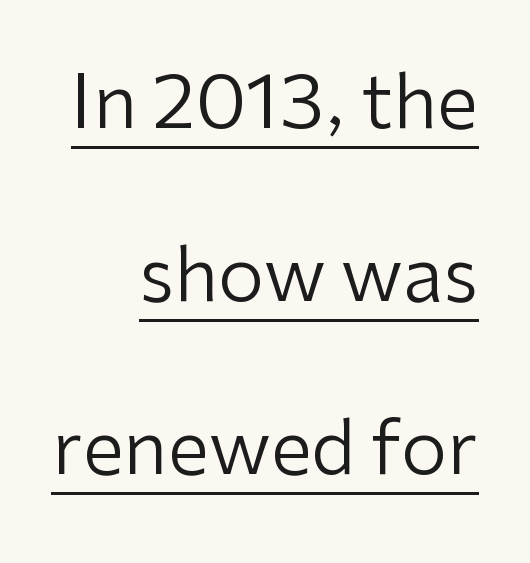
The image shows 74 px regular-weight sans-serif type, upright; set right-aligned, loose line spacing (2.34x), normal letter spacing, underlined; low stroke contrast and a medium x-height.
